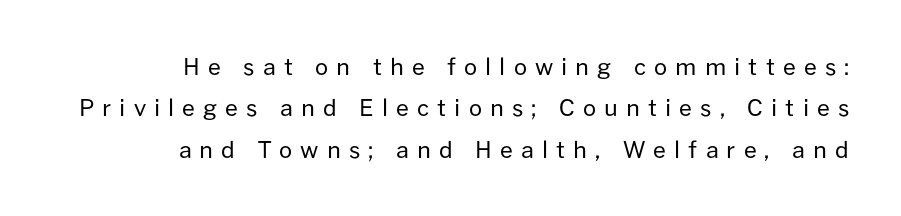
Q: Is the text bold? A: No.
Q: Is the text italic (slanted)? A: No, it is upright.
Q: Is the text underlined? A: No.
Q: How is the paragraph aligned? A: Right-aligned.
Q: Is the spacing between letters normal or unusually wide? A: Unusually wide.
